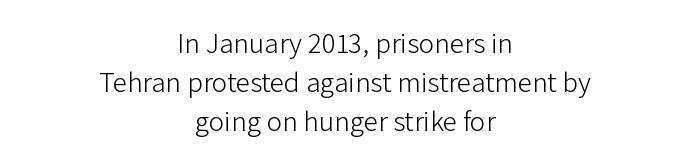
The glyphs in this specimen are sans serif. The passage shown is not bold in any degree. Think of a printed novel: that variable character pitch is what you see here. A typesetter would mark this as roman, not italic. Typeset on center — no edge is straight.
